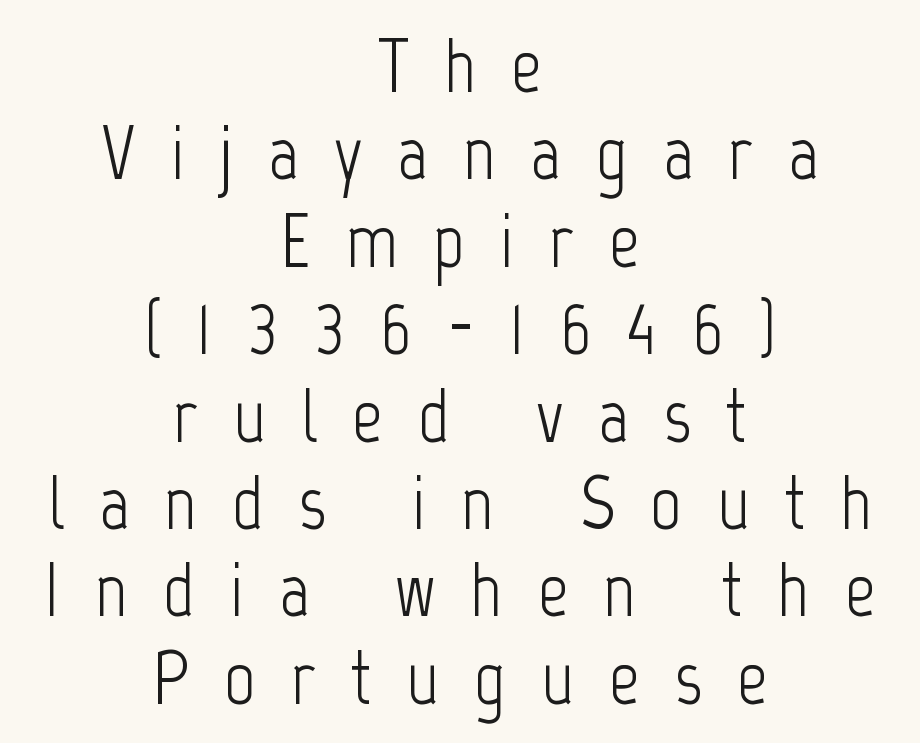
{"serif": "no", "italic": "no", "bold": "no", "weight": "light", "width": "condensed", "stroke_contrast": "low", "x_height": "medium", "monospaced": "no", "underline": "no", "align": "center", "line_spacing": "tight", "line_spacing_ratio": 1.15, "letter_spacing": "wide", "letter_spacing_em": 0.46, "glyph_px": 76}
